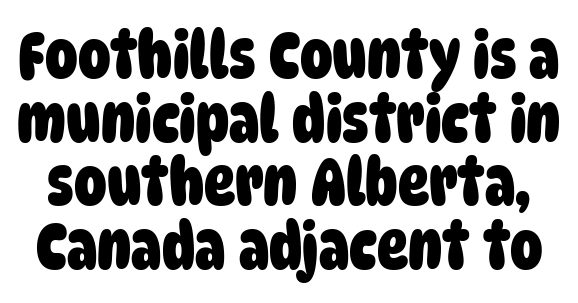
{"serif": "no", "bold": "yes", "weight": "heavy", "width": "condensed", "stroke_contrast": "low", "x_height": "large", "monospaced": "no", "underline": "no", "line_spacing": "tight", "line_spacing_ratio": 0.98, "letter_spacing": "normal", "letter_spacing_em": 0.0, "glyph_px": 65}
